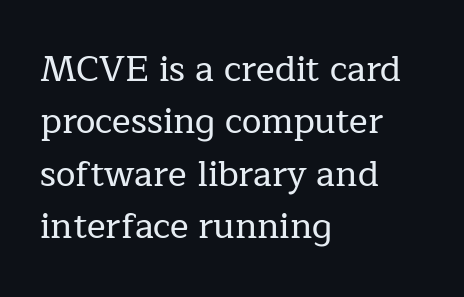
Q: Is the text italic (slanted)? A: No, it is upright.
Q: Is the typeface a serif or a sans-serif typeface? A: Serif.
Q: Is the text underlined? A: No.
Q: How is the paragraph aligned? A: Left-aligned.
Q: Is the spacing between letters normal or unusually wide? A: Normal.
Q: Is the spacing between lines tight, normal or loose? A: Normal.
Q: Width (condensed, normal, or wide)? A: Normal.
Q: Stroke contrast? A: Low.
Q: x-height? A: Medium.
Q: Monospaced? A: No.
